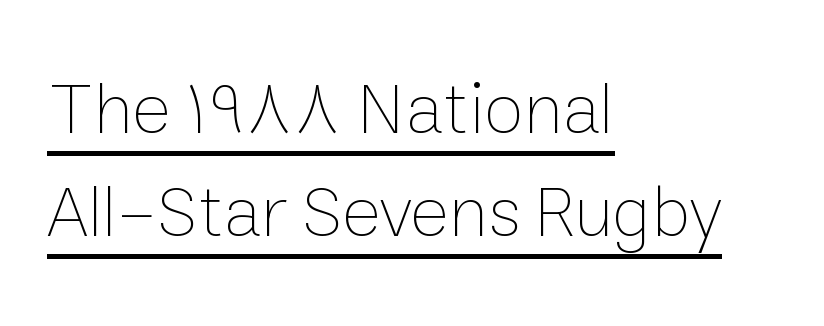
Notice how a bar underscores the lettering throughout. Is the type heavy? It reads as light-to-regular instead. Tall strokes in this sample are plumb rather than angled. Between one letter and the next there's only the usual sliver of space. The text block is weighted toward the left margin, trailing off unevenly rightward. Rows of type keep a routine distance in the vertical direction.
